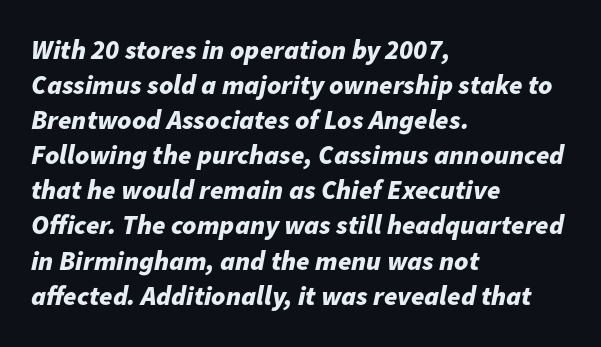
The image shows 27 px bold type, italic (leaning right); set left-aligned, normal line spacing (1.3x), normal letter spacing, not underlined.
